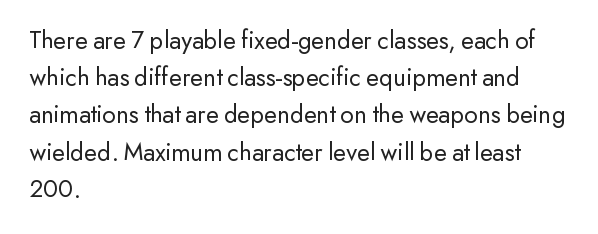
{"italic": "no", "bold": "no", "underline": "no", "align": "left", "line_spacing": "normal", "line_spacing_ratio": 1.43, "letter_spacing": "normal", "letter_spacing_em": 0.0, "glyph_px": 26}
